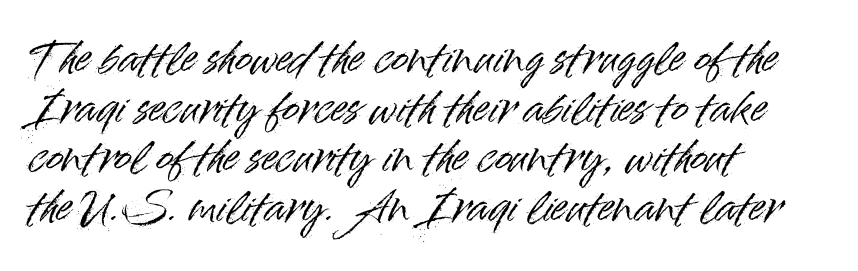
The image shows 41 px sans-serif type; set left-aligned, line spacing 1.21x, normal letter spacing, not underlined; high stroke contrast and a small x-height.
